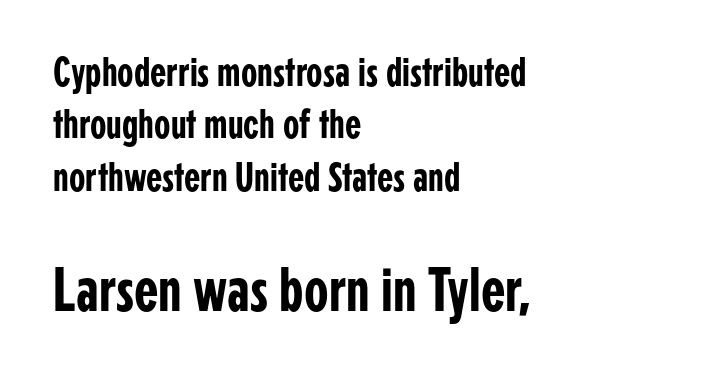
The image shows 63 px condensed sans-serif type, upright; set left-aligned, normal line spacing (1.25x), normal letter spacing, not underlined; the second (bottom) block is 1.5x larger; low stroke contrast and a medium x-height.
